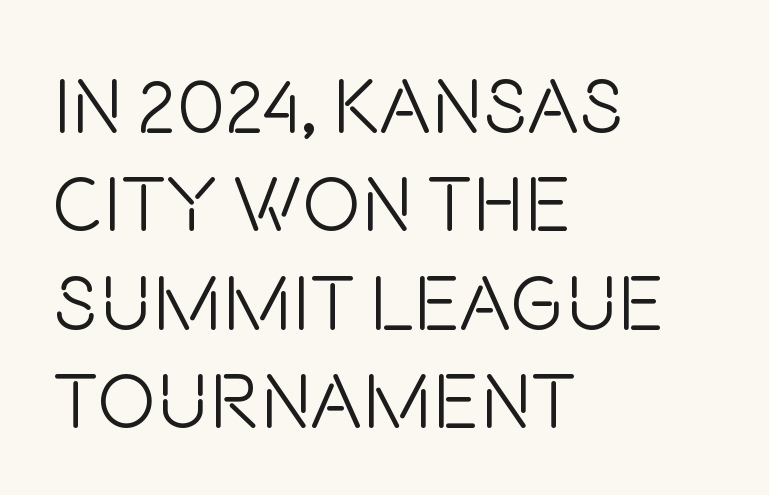
The image shows 78 px light, condensed sans-serif type, upright; set left-aligned, normal line spacing (1.26x), normal letter spacing, not underlined; low stroke contrast and a large x-height.
